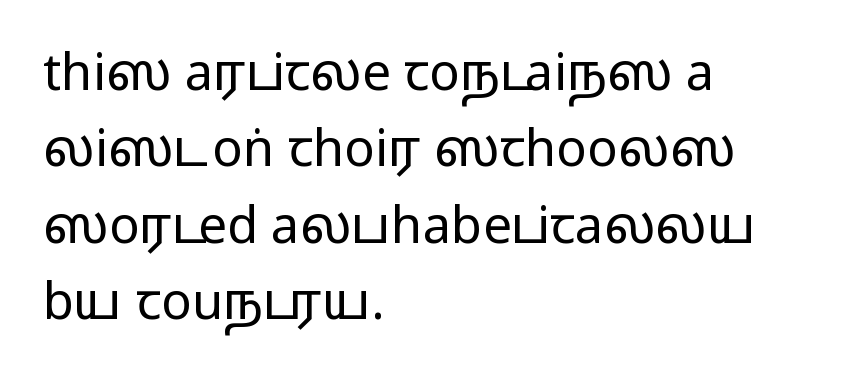
The image shows 51 px wide sans-serif type, upright; set left-aligned, normal line spacing (1.5x), normal letter spacing, not underlined; medium stroke contrast.
